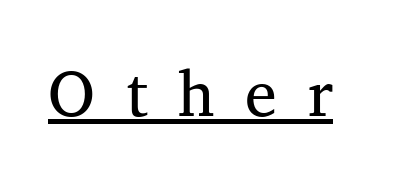
Q: Is the text bold? A: No.
Q: Is the text italic (slanted)? A: No, it is upright.
Q: Is the typeface a serif or a sans-serif typeface? A: Serif.
Q: Is the text underlined? A: Yes.
Q: Is the spacing between letters normal or unusually wide? A: Unusually wide.
Q: Width (condensed, normal, or wide)? A: Normal.
Q: Stroke contrast? A: Medium.
Q: x-height? A: Medium.
Q: Monospaced? A: No.
